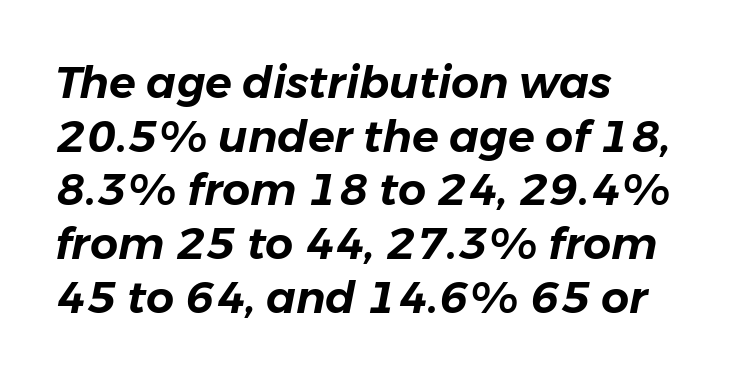
Q: Is the text italic (slanted)? A: Yes, it leans right by about 11 degrees.
Q: Is the text underlined? A: No.
Q: How is the paragraph aligned? A: Left-aligned.
Q: Is the spacing between letters normal or unusually wide? A: Normal.
Q: Width (condensed, normal, or wide)? A: Normal.
Q: Stroke contrast? A: Low.
Q: x-height? A: Medium.
Q: Monospaced? A: No.
